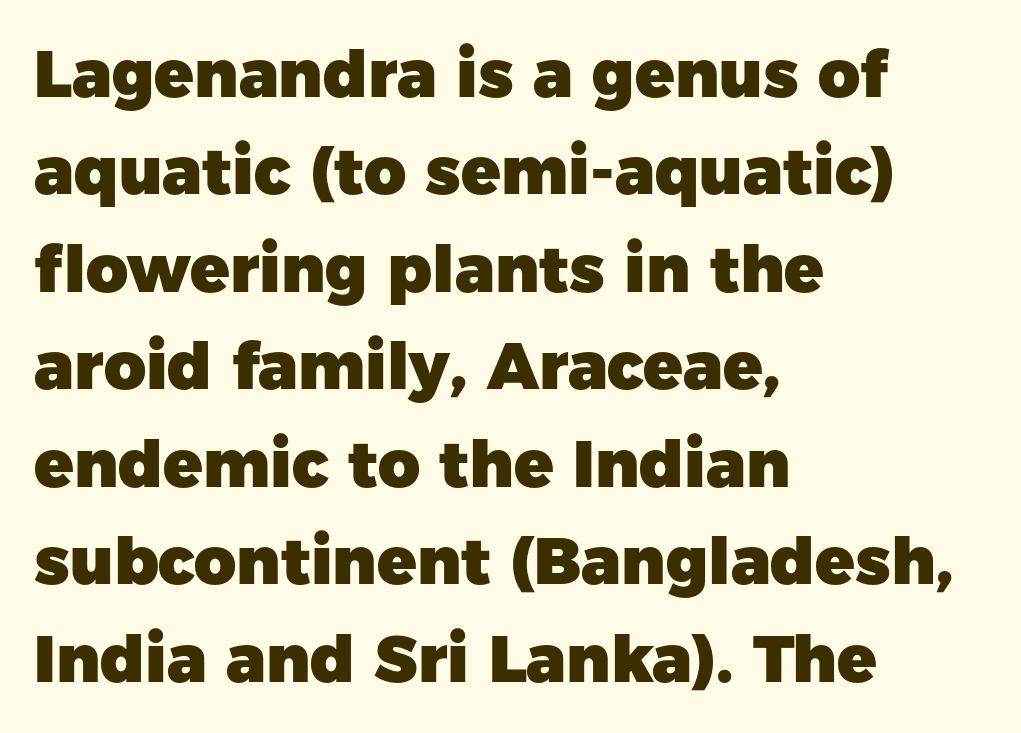
{"serif": "no", "italic": "no", "bold": "yes", "weight": "heavy", "width": "normal", "stroke_contrast": "low", "x_height": "medium", "monospaced": "no", "underline": "no", "align": "left", "line_spacing": "normal", "line_spacing_ratio": 1.5, "letter_spacing": "normal", "letter_spacing_em": 0.0, "glyph_px": 65}
